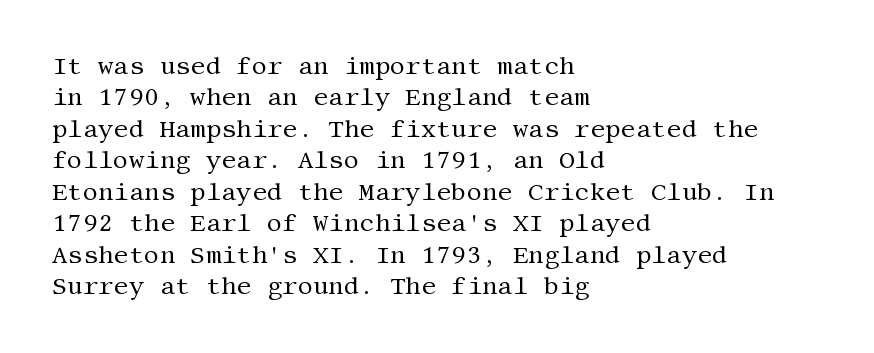
Q: Is the text bold? A: No.
Q: Is the text italic (slanted)? A: No, it is upright.
Q: Is the text underlined? A: No.
Q: How is the paragraph aligned? A: Left-aligned.
Q: Is the spacing between letters normal or unusually wide? A: Normal.
Q: Is the spacing between lines tight, normal or loose? A: Normal.
